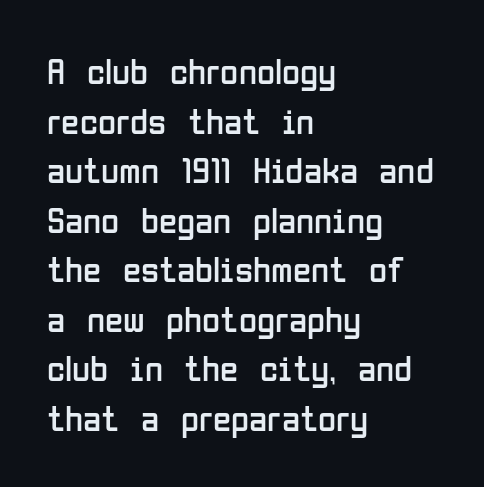
Q: Is the text bold? A: No.
Q: Is the text italic (slanted)? A: No, it is upright.
Q: Is the typeface a serif or a sans-serif typeface? A: Sans-serif.
Q: Is the text underlined? A: No.
Q: How is the paragraph aligned? A: Left-aligned.
Q: Is the spacing between letters normal or unusually wide? A: Normal.
Q: Is the spacing between lines tight, normal or loose? A: Normal.
Q: Width (condensed, normal, or wide)? A: Condensed.
Q: Stroke contrast? A: Low.
Q: x-height? A: Medium.
Q: Monospaced? A: No.
